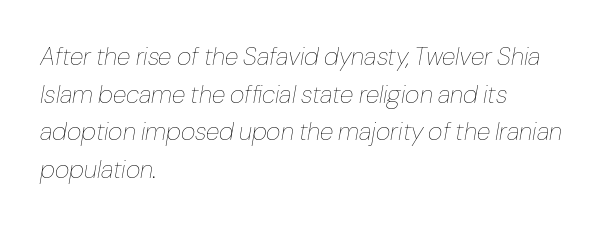
These glyphs show unthickened strokes, regular width or finer. Unmarked baselines from the first word to the last. Does the lettering tilt? It does — this is italic. The typesetter chose a ragged-right arrangement here.
